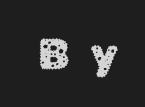
The rendering uses natural spacing where letterforms have individual widths. Typographically, this falls in the sans-serif category. The line texture is sparse and dotted thanks to wide tracking. If you drew a line through each stem, it would be perfectly vertical. The gap between lines stays unmarked.
